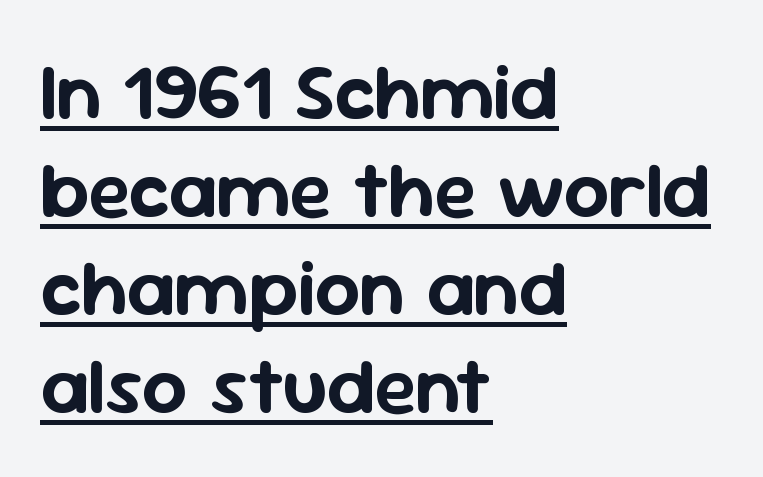
{"serif": "no", "italic": "no", "width": "normal", "stroke_contrast": "low", "x_height": "medium", "monospaced": "no", "underline": "yes", "align": "left", "line_spacing_ratio": 1.24, "letter_spacing": "normal", "letter_spacing_em": 0.0, "glyph_px": 79}
